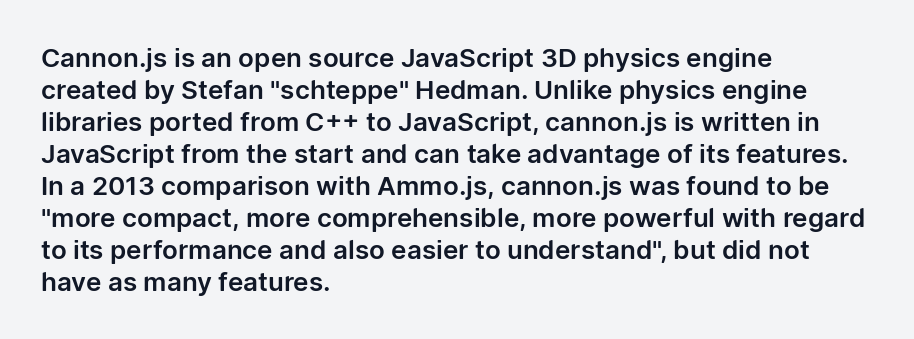
{"italic": "no", "underline": "no", "align": "left", "line_spacing_ratio": 1.23, "letter_spacing": "normal", "letter_spacing_em": 0.0, "glyph_px": 26}
